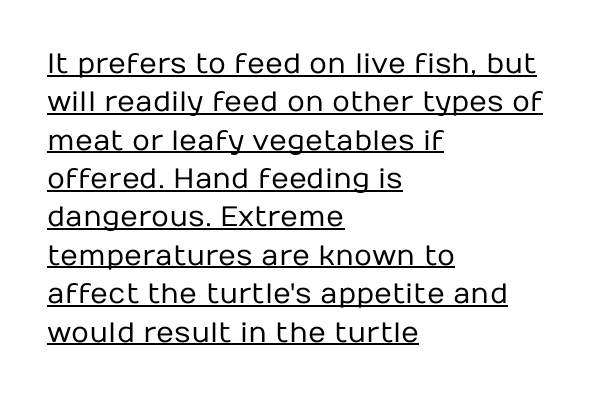
{"serif": "no", "italic": "no", "bold": "no", "weight": "regular", "width": "normal", "stroke_contrast": "low", "x_height": "medium", "monospaced": "no", "underline": "yes", "align": "left", "line_spacing": "normal", "line_spacing_ratio": 1.37, "letter_spacing": "normal", "letter_spacing_em": 0.0, "glyph_px": 28}
